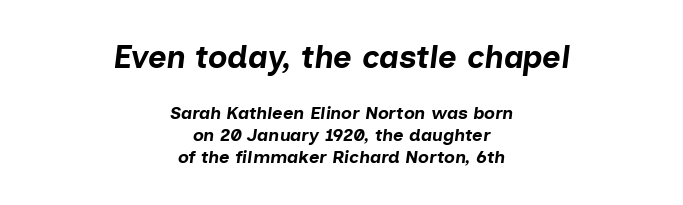
Q: Is the text bold? A: Yes.
Q: Is the text italic (slanted)? A: Yes, it leans right by about 7 degrees.
Q: Is the text underlined? A: No.
Q: How is the paragraph aligned? A: Centered.
Q: Is the spacing between letters normal or unusually wide? A: Normal.
Q: Which block of text is set in a larger size, the first (top) or the second (bottom)? A: The first (top) one.
Q: Width (condensed, normal, or wide)? A: Normal.
Q: Stroke contrast? A: Low.
Q: x-height? A: Medium.
Q: Monospaced? A: No.
